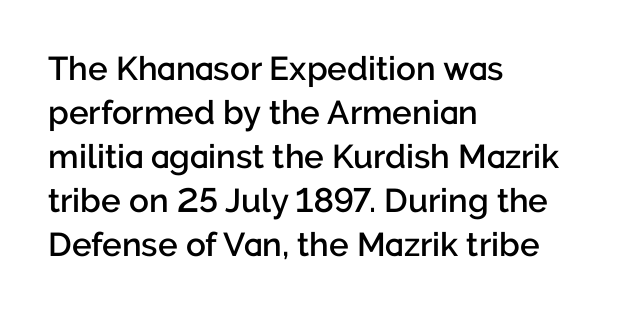
The image shows 33 px semibold sans-serif type, upright; set left-aligned, normal line spacing (1.33x), normal letter spacing, not underlined; low stroke contrast and a medium x-height.
